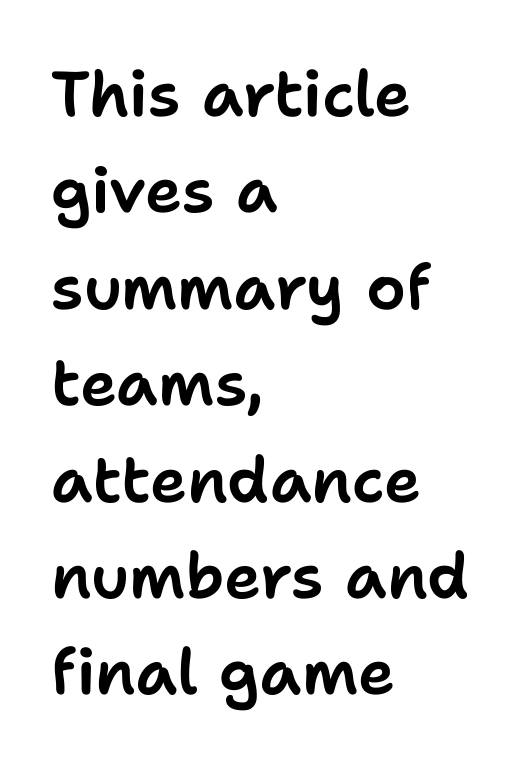
{"serif": "no", "italic": "no", "width": "normal", "stroke_contrast": "low", "x_height": "medium", "monospaced": "no", "underline": "no", "align": "left", "line_spacing": "normal", "line_spacing_ratio": 1.53, "letter_spacing": "normal", "letter_spacing_em": 0.0, "glyph_px": 63}
